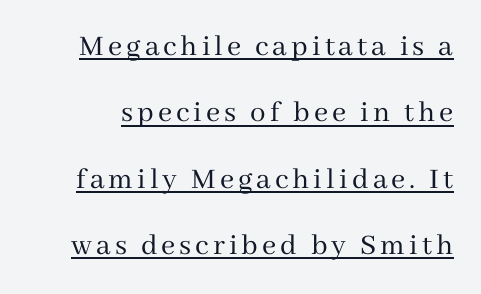
Q: Is the text bold? A: No.
Q: Is the text italic (slanted)? A: No, it is upright.
Q: Is the typeface a serif or a sans-serif typeface? A: Serif.
Q: Is the text underlined? A: Yes.
Q: Is the spacing between lines tight, normal or loose? A: Loose.
Q: Width (condensed, normal, or wide)? A: Normal.
Q: Stroke contrast? A: Medium.
Q: x-height? A: Medium.
Q: Monospaced? A: No.
